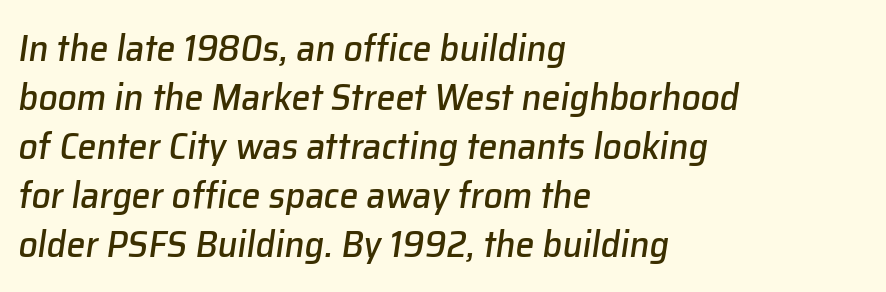
{"italic": "yes", "lean": "right", "slant_degrees": 8, "width": "normal", "stroke_contrast": "low", "x_height": "medium", "monospaced": "no", "underline": "no", "align": "left", "line_spacing": "normal", "line_spacing_ratio": 1.29, "letter_spacing": "normal", "letter_spacing_em": 0.0, "glyph_px": 38}
